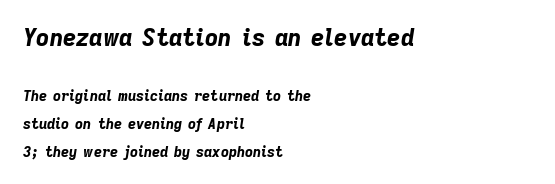
The paragraph has a hard left edge and a soft right edge. Tracking here is standard; glyphs follow each other at the usual distance. What's the leading like? Stretched, with rows far apart. This is oblique type, the kind used for emphasis or titles. Type without underlining.
